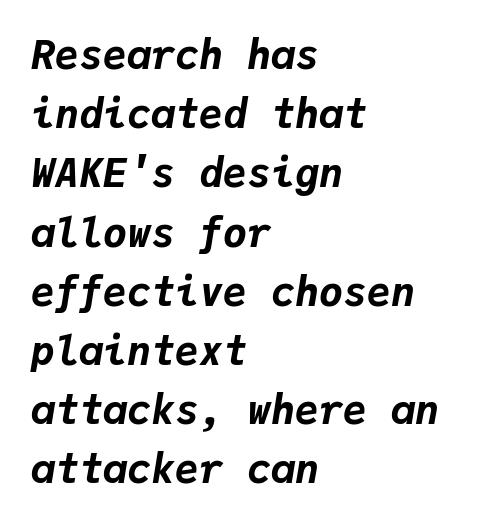
This rendering features lettering with no underline. The passage is arranged the way most books set body copy — flush left. The face used here has a pronounced slope to its letters. Vertical spacing — default.
